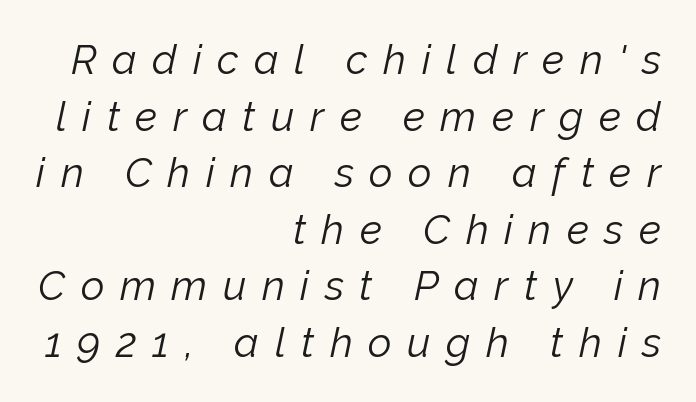
Vertical spacing — default. This rendering widens character spacing well past its baseline value. The font's italic variant was chosen for this text. The face looks like a standard text weight, possibly lighter.
